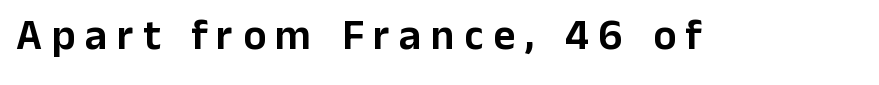
{"serif": "no", "italic": "no", "width": "normal", "stroke_contrast": "low", "x_height": "medium", "monospaced": "no", "underline": "no", "letter_spacing": "wide", "letter_spacing_em": 0.22, "glyph_px": 43}
